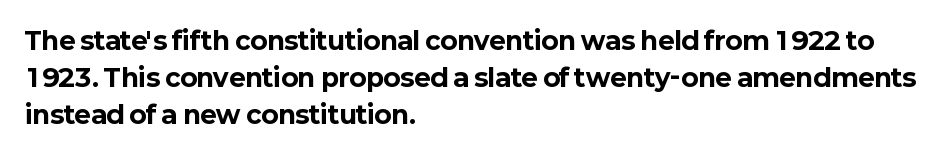
Horizontally, the lines are justified to the leading edge only. These words are printed bold, with thick strokes throughout. These lines sit exactly where default settings would place them. Every character sits straight up, as roman type does. Beneath every word, the page is bare.
